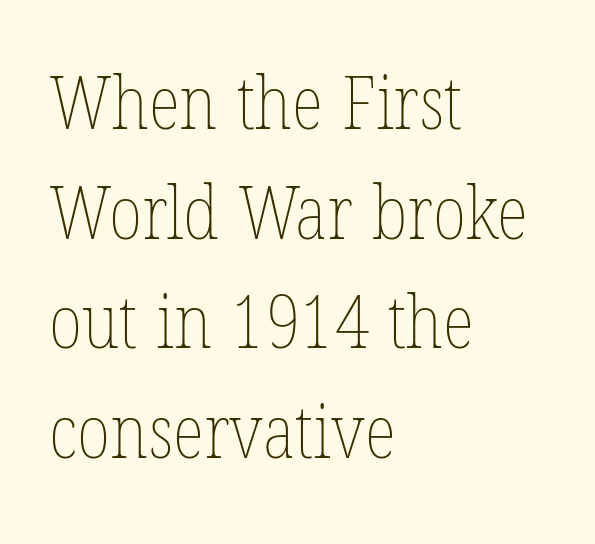
A roman cut, with each character standing at attention. The compositor pushed each line to the left boundary. Nothing heavy about these letters — not bold at all. Looks like regular typesetting: each glyph gets only the width it needs.
